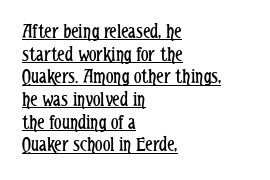
The letters stand straight up with perfectly vertical stems. The specimen includes a rule beneath the text block's lines. Stems here are at most as thick as an everyday book face. One glance says dense: line gaps are narrower than usual. Tracking value appears to be zero — textbook default spacing. The typesetter chose a ragged-right arrangement here.
